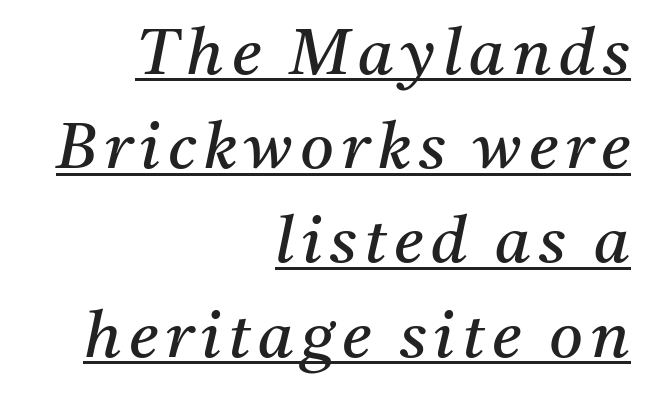
The passage shown leans; its letterforms are oblique. The rendering anchors every line to the right-hand side. The strokes are not fattened; the text isn't bold. Serifs: yes, visible at the terminals of the letterforms.
